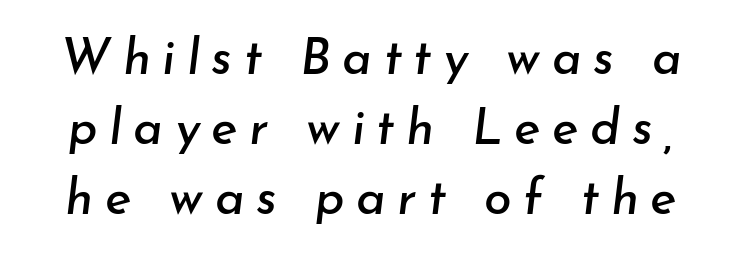
Q: Is the text italic (slanted)? A: Yes, it leans right by about 7 degrees.
Q: Is the text underlined? A: No.
Q: Is the spacing between letters normal or unusually wide? A: Unusually wide.
Q: Is the spacing between lines tight, normal or loose? A: Normal.
Q: Width (condensed, normal, or wide)? A: Normal.
Q: Stroke contrast? A: Low.
Q: x-height? A: Small.
Q: Monospaced? A: No.
